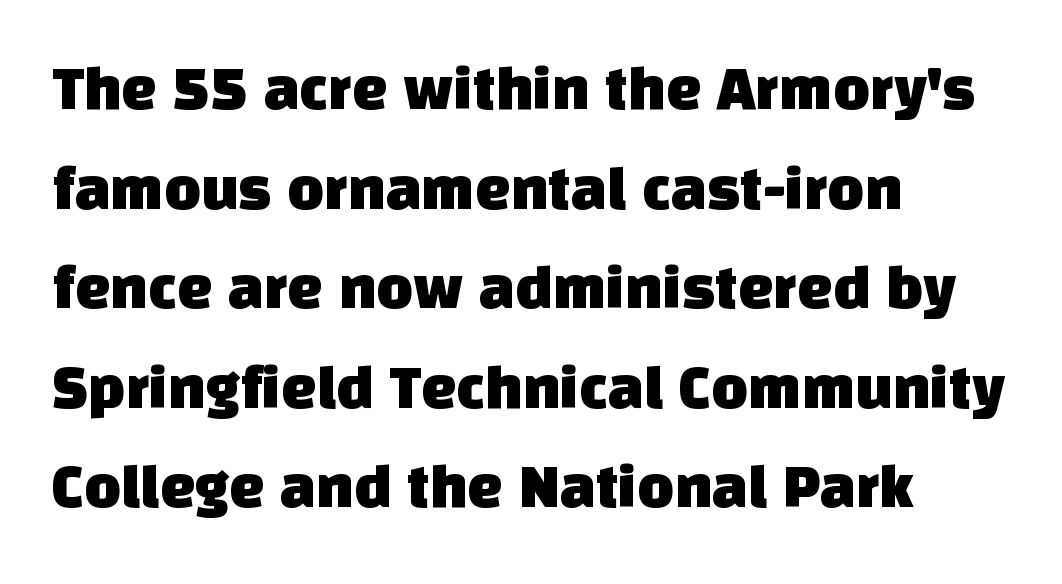
The image shows 63 px sans-serif type; set left-aligned, normal line spacing (1.58x), normal letter spacing, not underlined; low stroke contrast and a large x-height.
